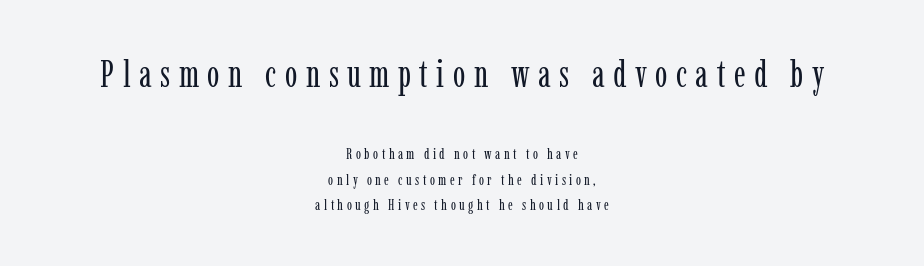
The image shows 37 px regular-weight, condensed serif type, upright; set centered, line spacing 1.71x, unusually wide letter spacing (+0.23 em), not underlined; the first (top) block is 2.47x larger; low stroke contrast and a medium x-height.
